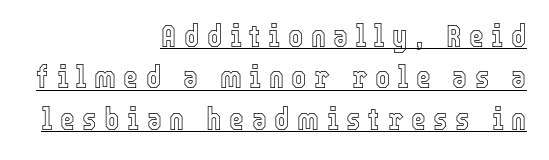
Looks like regular typesetting: each glyph gets only the width it needs. Ordinary non-slanted type is in use. The passage shown has open, widely tracked lettering throughout. Leading: standard. The sample's only ornament is a line tracing under the words.
